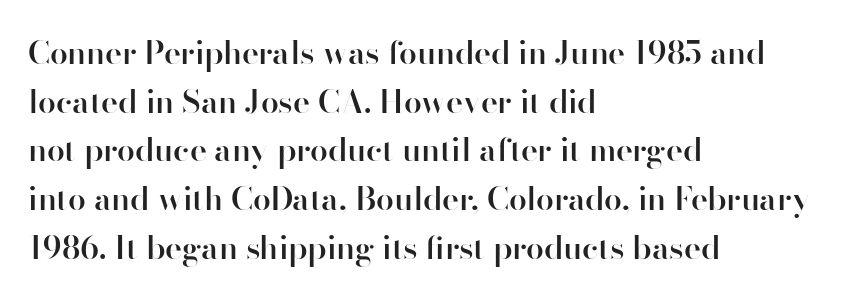
The image shows 32 px semibold sans-serif type, upright; set left-aligned, normal line spacing (1.52x), normal letter spacing, not underlined; high stroke contrast and a small x-height.
